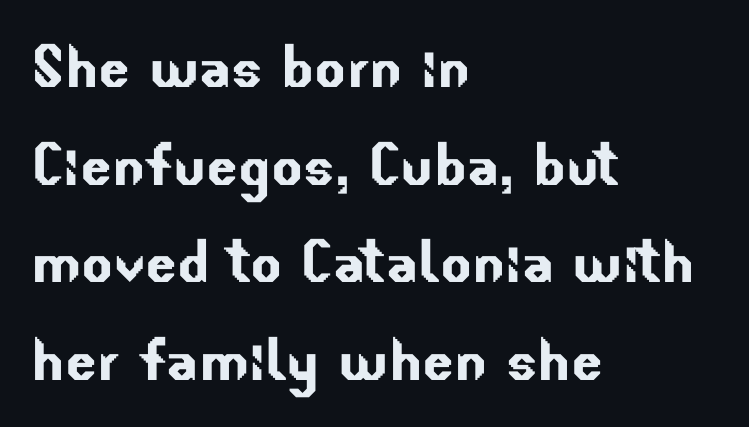
The image shows 74 px sans-serif type; set left-aligned, normal line spacing (1.32x), normal letter spacing, not underlined; low stroke contrast and a small x-height.
